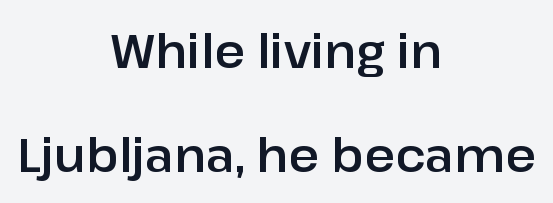
Interline gaps are noticeably wide in this sample. Centered paragraph, ragged on both sides. In terms of letterspacing, this is plain default setting. Vertical strokes here are truly vertical.
